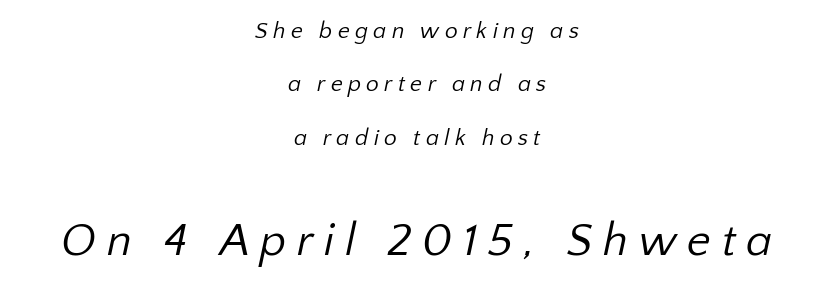
{"serif": "no", "bold": "no", "weight": "regular", "width": "normal", "stroke_contrast": "low", "x_height": "medium", "monospaced": "no", "underline": "no", "align": "center", "line_spacing": "loose", "line_spacing_ratio": 2.32, "letter_spacing": "wide", "letter_spacing_em": 0.23, "larger_block": "second", "size_ratio": 2.0, "glyph_px": 46}
